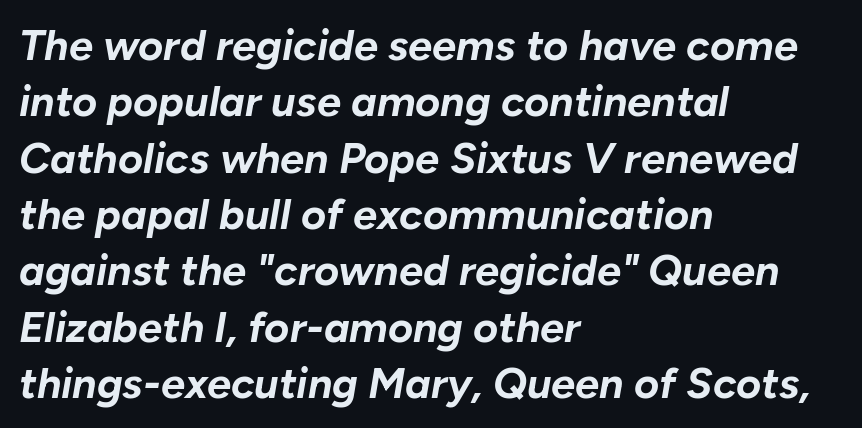
{"italic": "yes", "lean": "right", "slant_degrees": 10, "bold": "yes", "weight": "bold", "width": "normal", "stroke_contrast": "low", "x_height": "medium", "monospaced": "no", "underline": "no", "align": "left", "line_spacing": "normal", "line_spacing_ratio": 1.31, "letter_spacing": "normal", "letter_spacing_em": 0.0, "glyph_px": 43}
